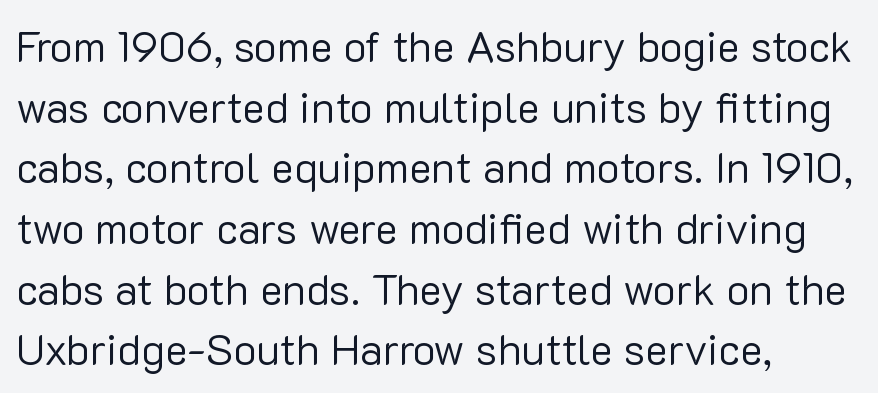
{"serif": "no", "italic": "no", "bold": "no", "weight": "regular", "width": "normal", "stroke_contrast": "low", "x_height": "medium", "monospaced": "no", "underline": "no", "align": "left", "line_spacing": "normal", "line_spacing_ratio": 1.41, "letter_spacing": "normal", "letter_spacing_em": 0.0, "glyph_px": 43}
